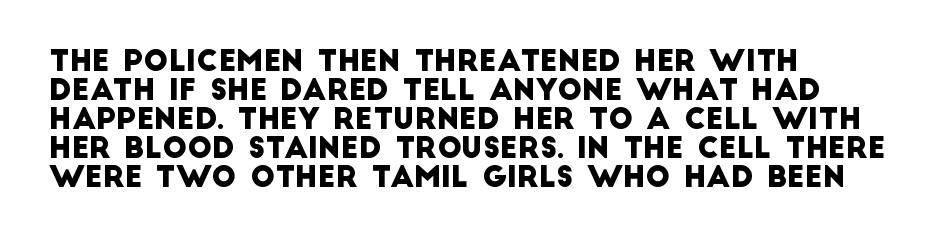
Is the letter spacing exaggerated? No — it looks like the ordinary default. Here the designer chose a conventional face with non-uniform glyph widths. You can tell from the bare stems that sans-serif type was used. This sample is left-justified, so line endings fall wherever the words run out. Descenders are the only things crossing below the line.
